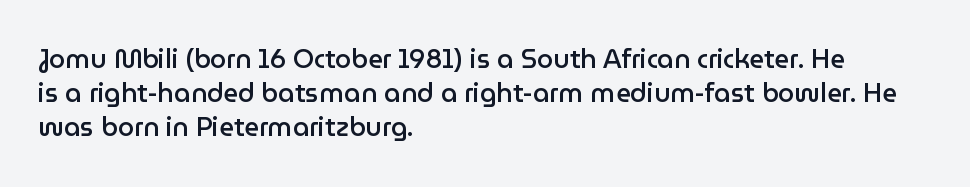
{"italic": "no", "bold": "semi", "underline": "no", "align": "left", "line_spacing": "normal", "line_spacing_ratio": 1.31, "letter_spacing": "normal", "letter_spacing_em": 0.0, "glyph_px": 26}
